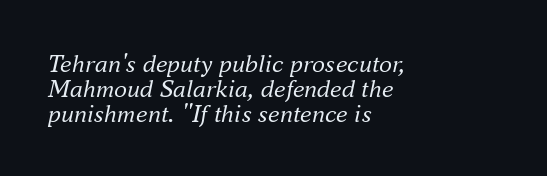
Q: Is the text bold? A: No.
Q: Is the text italic (slanted)? A: Yes, it leans right by about 16 degrees.
Q: Is the text underlined? A: No.
Q: How is the paragraph aligned? A: Left-aligned.
Q: Is the spacing between letters normal or unusually wide? A: Normal.
Q: Is the spacing between lines tight, normal or loose? A: Tight.
